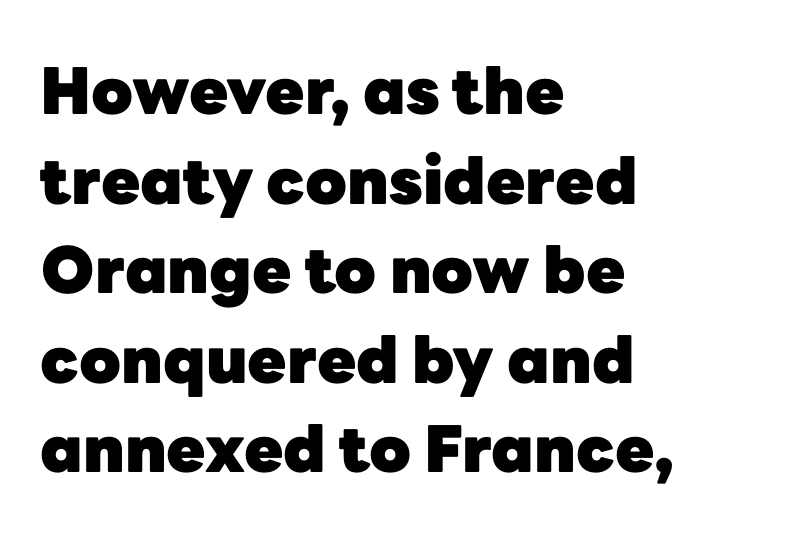
{"serif": "no", "italic": "no", "bold": "yes", "weight": "heavy", "width": "normal", "stroke_contrast": "low", "x_height": "medium", "monospaced": "no", "underline": "no", "align": "left", "line_spacing": "normal", "line_spacing_ratio": 1.4, "letter_spacing": "normal", "letter_spacing_em": 0.0, "glyph_px": 64}
